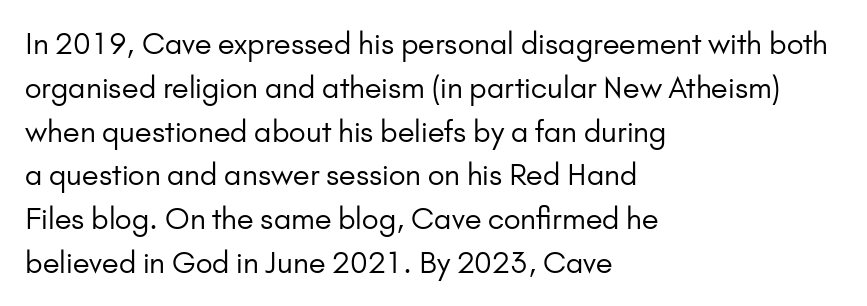
This is the regular roman posture of the typeface. Does the copy run flush right? No — it runs flush left. Each letter keeps its own natural width here, so spacing adapts to shape. Students, observe: this is what conventionally led text looks like.
